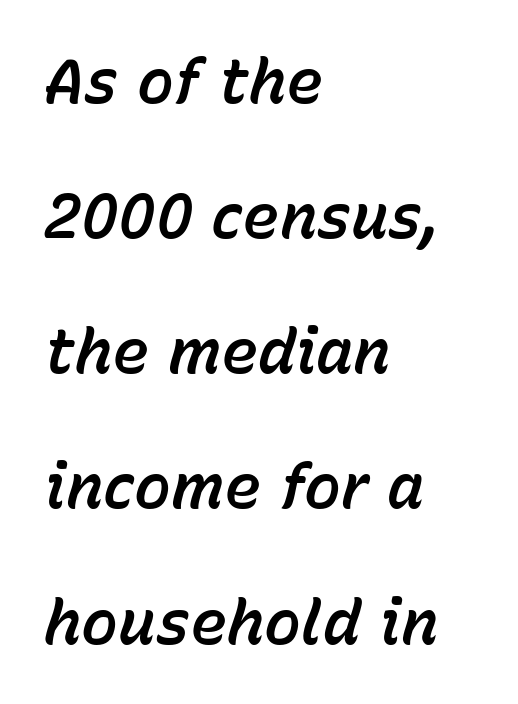
Plain, unruled lines of type. If you measured baseline to baseline, you'd find a long distance. Short note: letters normally spaced. The face used here is proportionally spaced, like ordinary book or web type. In terms of posture, this sample is oblique.
